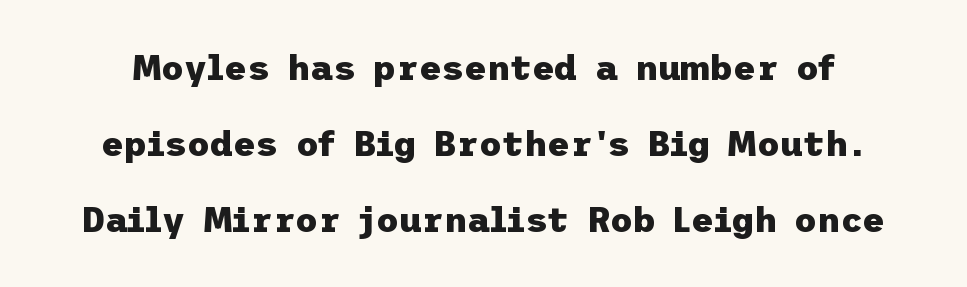
{"serif": "no", "italic": "no", "bold": "yes", "weight": "heavy", "width": "normal", "stroke_contrast": "low", "x_height": "medium", "underline": "no", "line_spacing": "loose", "line_spacing_ratio": 2.17, "letter_spacing": "normal", "letter_spacing_em": 0.0, "glyph_px": 35}
